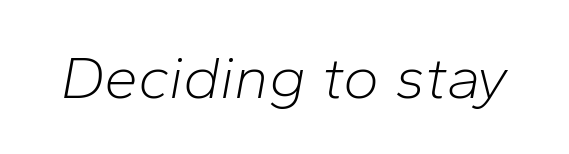
{"italic": "yes", "lean": "right", "slant_degrees": 10, "bold": "no", "weight": "light", "width": "normal", "stroke_contrast": "low", "x_height": "medium", "monospaced": "no", "underline": "no", "letter_spacing": "normal", "letter_spacing_em": 0.0, "glyph_px": 61}
